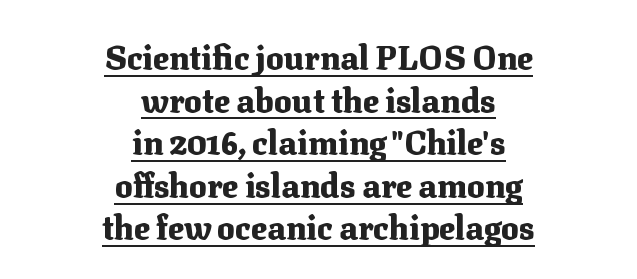
These lines are composed in type with serifs. Layout note: lines centered. Typographic density is high because the face is bold. Spacing verdict: proportional, widths tailored to each character.
